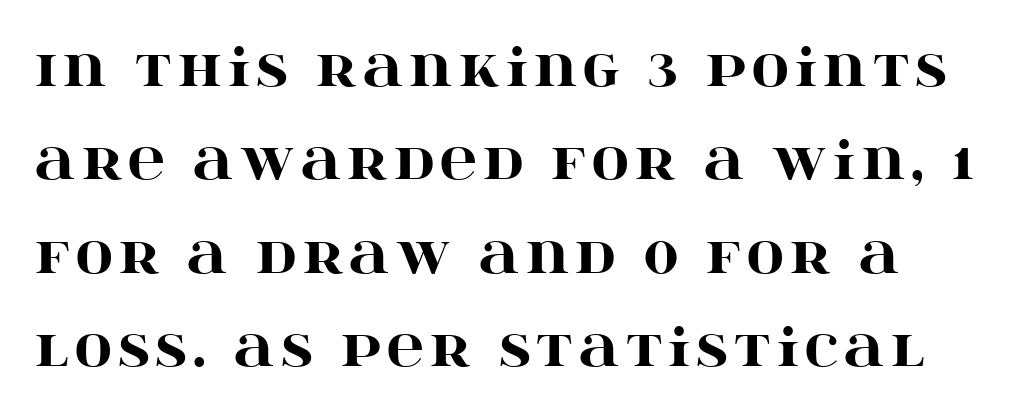
The image shows 51 px heavy, wide serif type, upright; set left-aligned, line spacing 1.83x, not underlined; high stroke contrast and a large x-height.
